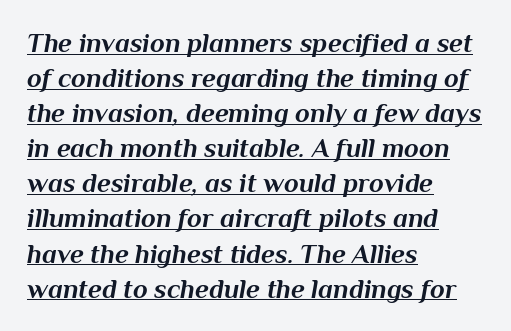
Q: Is the text bold? A: Yes.
Q: Is the text italic (slanted)? A: Yes, it leans right by about 10 degrees.
Q: Is the text underlined? A: Yes.
Q: How is the paragraph aligned? A: Left-aligned.
Q: Is the spacing between letters normal or unusually wide? A: Normal.
Q: Is the spacing between lines tight, normal or loose? A: Normal.
